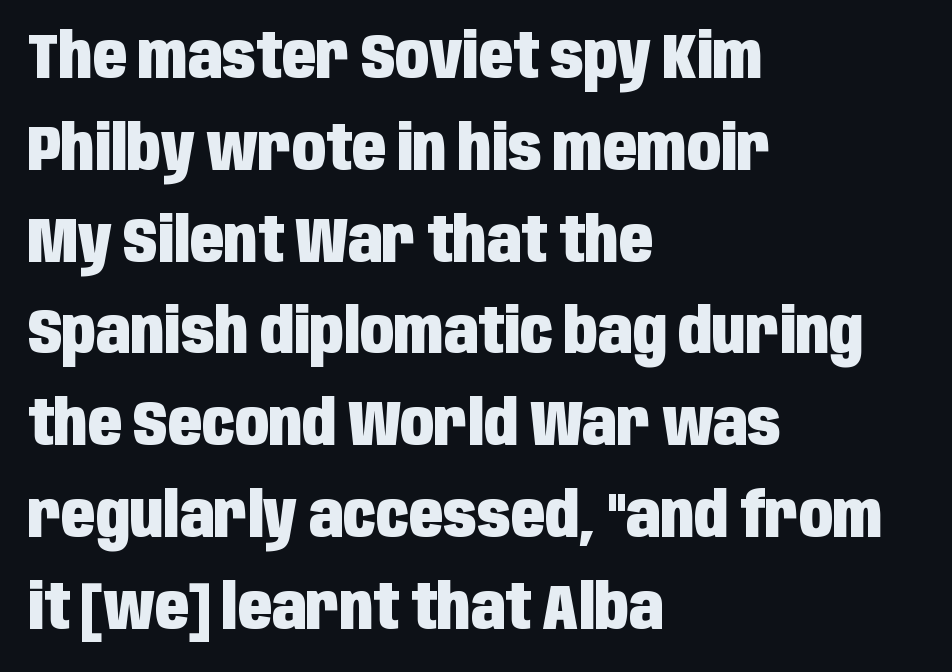
The image shows 62 px heavy, condensed sans-serif type, upright; set left-aligned, normal line spacing (1.48x), normal letter spacing, not underlined; low stroke contrast and a large x-height.
